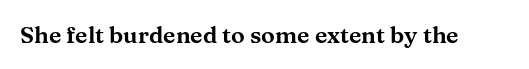
Q: Is the text italic (slanted)? A: No, it is upright.
Q: Is the text underlined? A: No.
Q: Is the spacing between letters normal or unusually wide? A: Normal.
